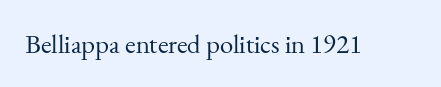
The image shows 27 px text type, upright; set normal letter spacing, not underlined.
